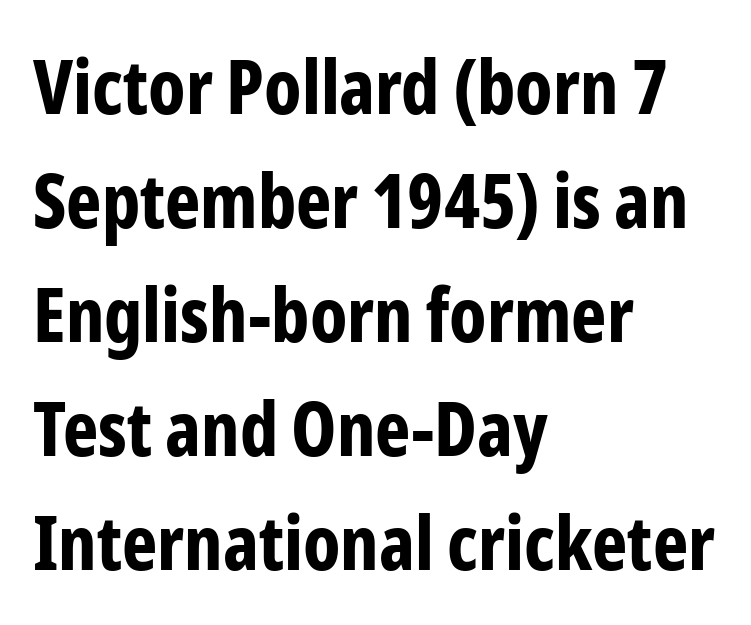
{"serif": "no", "italic": "no", "bold": "yes", "weight": "bold", "width": "condensed", "stroke_contrast": "low", "x_height": "medium", "monospaced": "no", "underline": "no", "align": "left", "line_spacing": "normal", "line_spacing_ratio": 1.52, "letter_spacing": "normal", "letter_spacing_em": 0.0, "glyph_px": 75}
